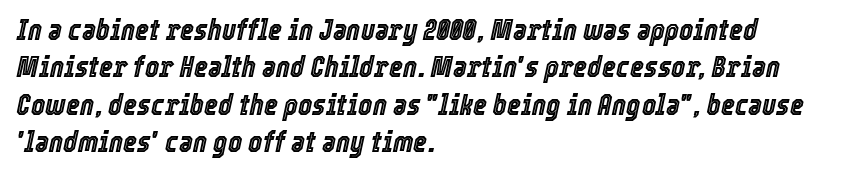
The lines in this sample share a left origin and differ only in where they stop. When letters slant like this, we call the style italic. A typesetter would call this proportional, since set widths differ per character. In terms of leading, this rendering sits right in the middle. These lines keep a tight, regular rhythm from letter to letter. The area under the type is left untouched.
